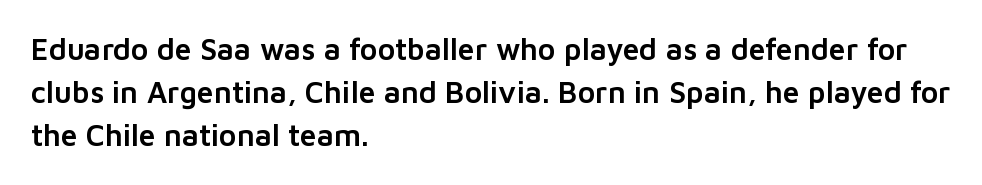
{"serif": "no", "italic": "no", "width": "normal", "stroke_contrast": "low", "x_height": "medium", "monospaced": "no", "underline": "no", "align": "left", "line_spacing": "normal", "line_spacing_ratio": 1.44, "letter_spacing": "normal", "letter_spacing_em": 0.0, "glyph_px": 30}
